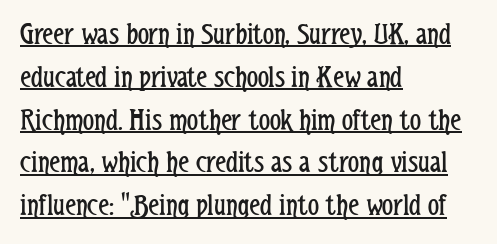
The image shows 31 px regular-weight, condensed sans-serif type, upright; set left-aligned, normal line spacing (1.38x), normal letter spacing, underlined; low stroke contrast and a medium x-height.
